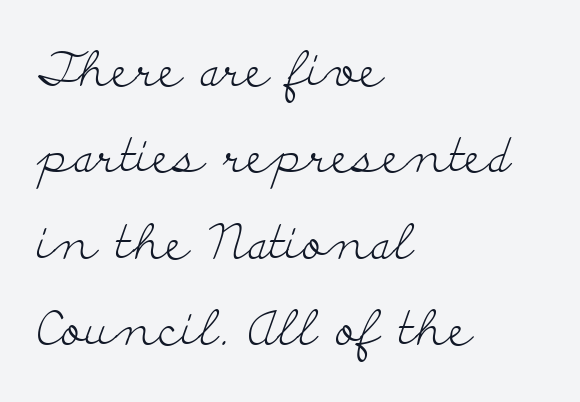
Q: Is the text bold? A: No.
Q: Is the text italic (slanted)? A: Yes.
Q: Is the typeface a serif or a sans-serif typeface? A: Serif.
Q: Is the text underlined? A: No.
Q: How is the paragraph aligned? A: Left-aligned.
Q: Is the spacing between letters normal or unusually wide? A: Normal.
Q: Width (condensed, normal, or wide)? A: Wide.
Q: Stroke contrast? A: Low.
Q: x-height? A: Small.
Q: Monospaced? A: No.
